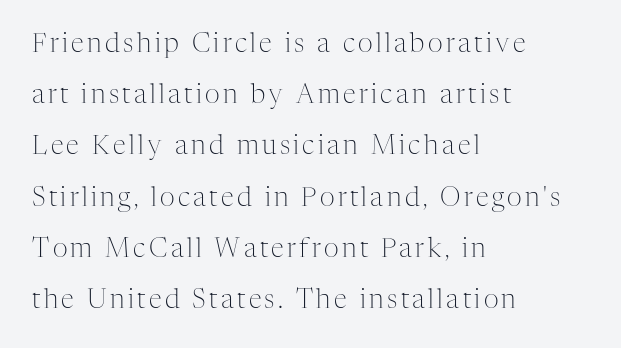
The image shows 26 px text type, upright; set left-aligned, loose line spacing (1.97x), not underlined.
